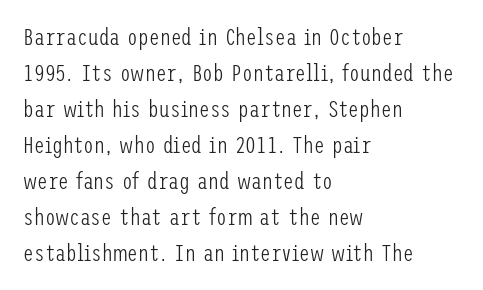
There is no visible air inserted between adjacent glyphs. The rendering anchors every line to the left-hand side. Counters stay open thanks to moderate or lighter strokes. Is there much room between lines? A standard amount, neither cramped nor airy. Type without underlining.
